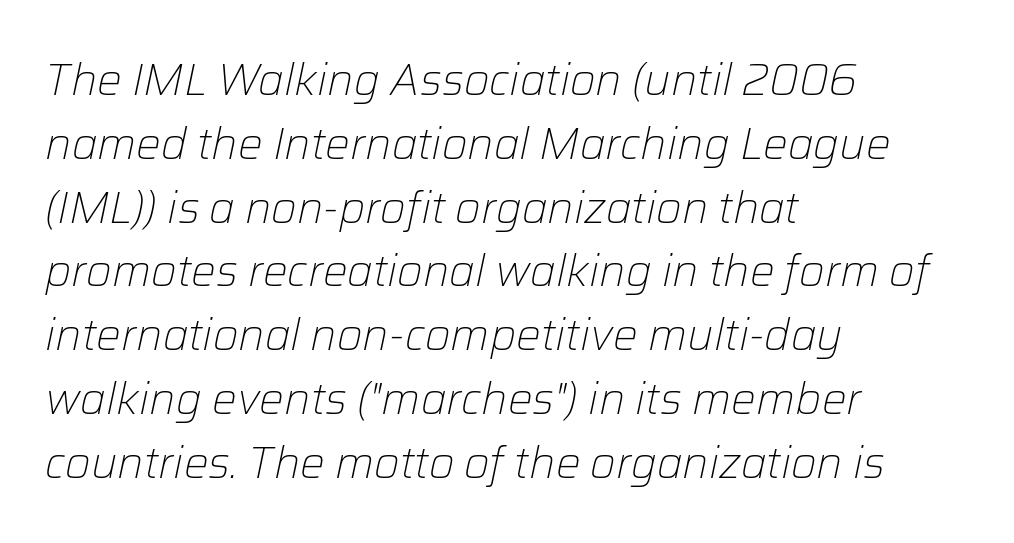
The image shows 44 px light type, italic (leaning right); set left-aligned, normal line spacing (1.45x), normal letter spacing, not underlined; low stroke contrast and a medium x-height.
